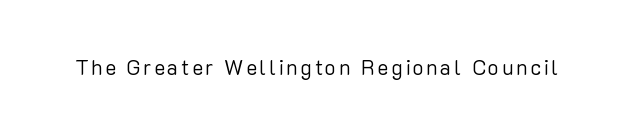
The image shows 21 px text type, upright; set not underlined.
